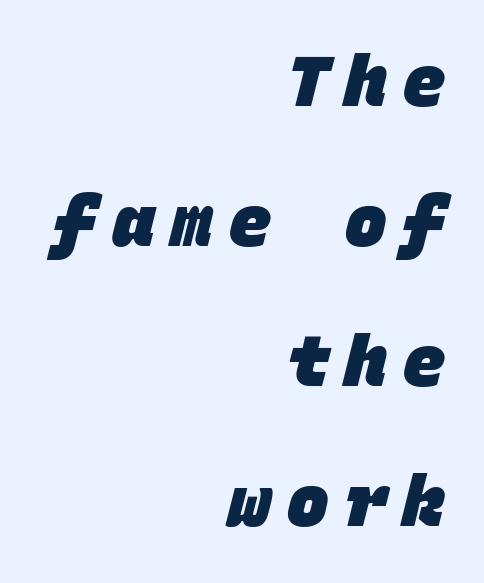
The image shows 70 px heavy sans-serif type, monospaced; set right-aligned, loose line spacing (2.0x), unusually wide letter spacing (+0.23 em), not underlined; low stroke contrast and a large x-height.
